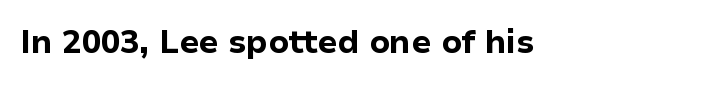
Do the characters align in a grid? No, the font is proportional. The strokes are fattened all the way to bold. The specimen omits any rule beneath the text block's lines. Words appear dense and cohesive because spacing is normal.
